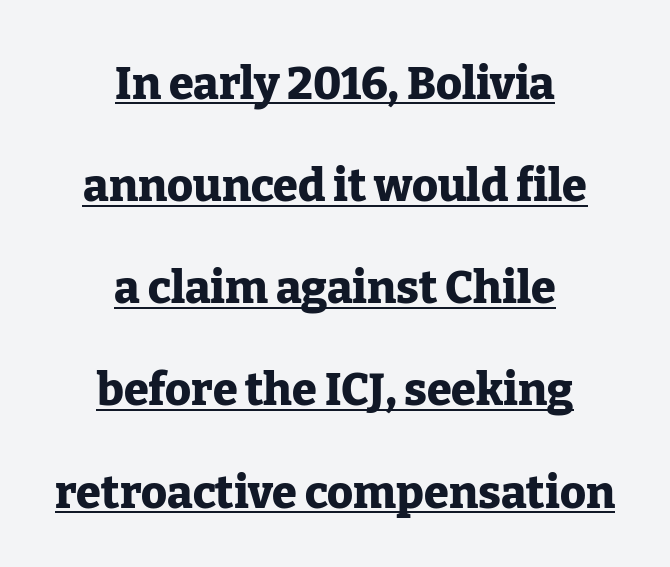
Q: Is the text bold? A: Yes.
Q: Is the text italic (slanted)? A: No, it is upright.
Q: Is the typeface a serif or a sans-serif typeface? A: Serif.
Q: Is the text underlined? A: Yes.
Q: How is the paragraph aligned? A: Centered.
Q: Is the spacing between letters normal or unusually wide? A: Normal.
Q: Is the spacing between lines tight, normal or loose? A: Loose.
Q: Width (condensed, normal, or wide)? A: Normal.
Q: Stroke contrast? A: Low.
Q: x-height? A: Medium.
Q: Monospaced? A: No.
